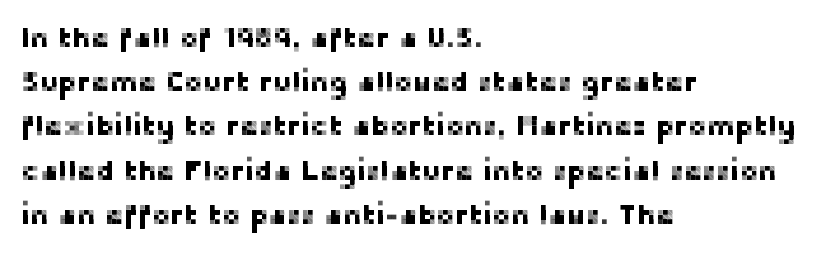
{"serif": "no", "italic": "no", "width": "normal", "stroke_contrast": "low", "x_height": "medium", "monospaced": "no", "underline": "no", "align": "left", "line_spacing": "normal", "line_spacing_ratio": 1.58, "letter_spacing": "normal", "letter_spacing_em": 0.0, "glyph_px": 28}
